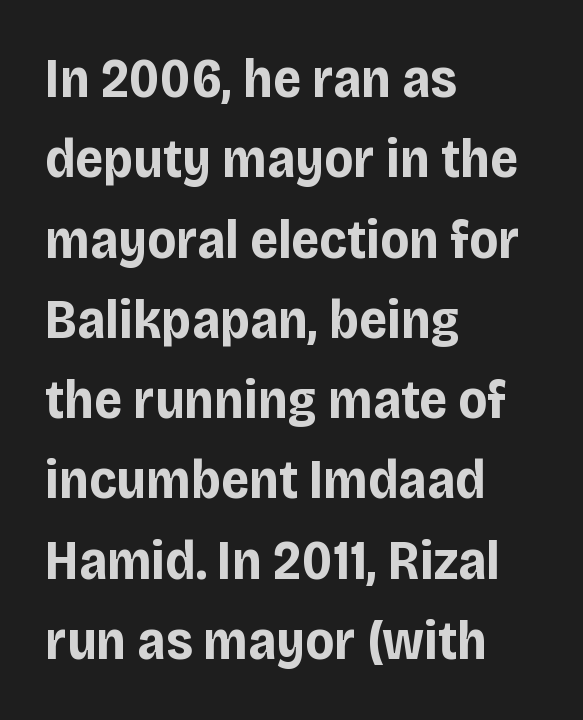
Q: Is the text bold? A: Yes.
Q: Is the text italic (slanted)? A: No, it is upright.
Q: Is the typeface a serif or a sans-serif typeface? A: Sans-serif.
Q: Is the text underlined? A: No.
Q: How is the paragraph aligned? A: Left-aligned.
Q: Is the spacing between letters normal or unusually wide? A: Normal.
Q: Is the spacing between lines tight, normal or loose? A: Normal.
Q: Width (condensed, normal, or wide)? A: Normal.
Q: Stroke contrast? A: Low.
Q: x-height? A: Large.
Q: Monospaced? A: No.
